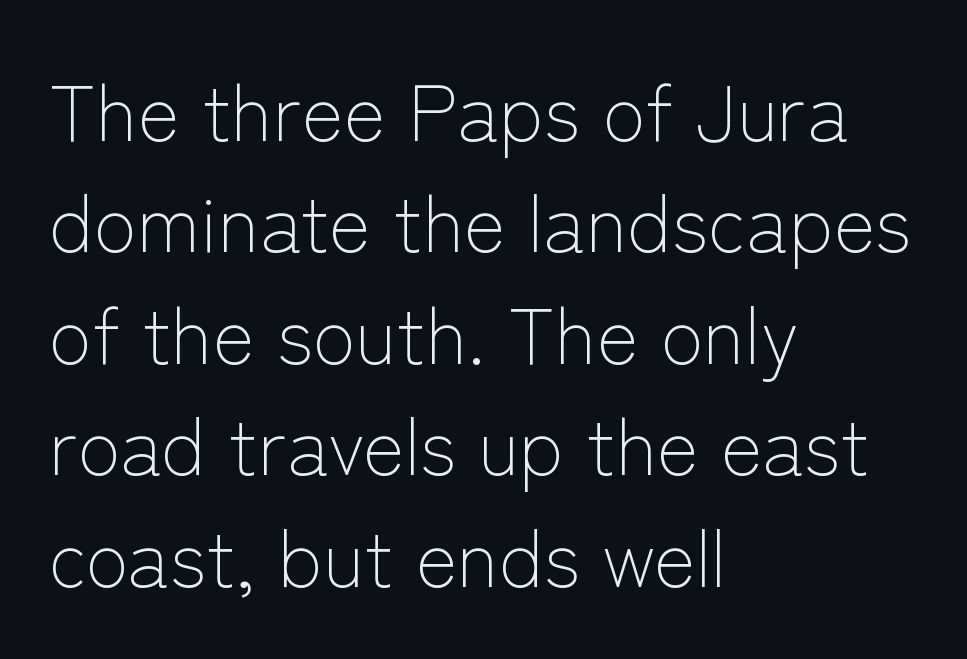
The image shows 79 px light sans-serif type, upright; set left-aligned, normal line spacing (1.41x), normal letter spacing, not underlined; low stroke contrast and a medium x-height.
